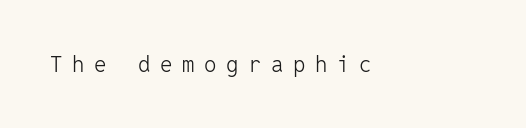
The image shows 22 px text type, upright; set unusually wide letter spacing (+0.44 em), not underlined.
